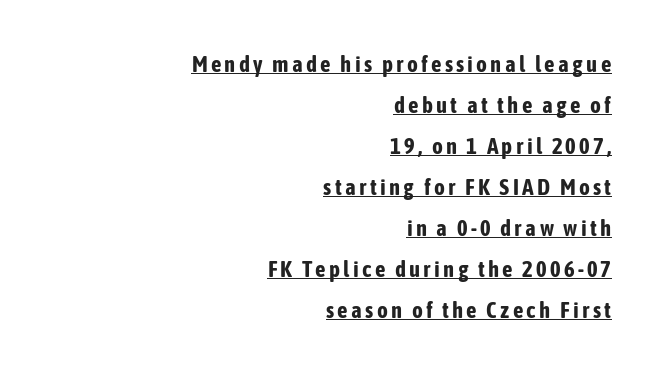
{"italic": "no", "bold": "yes", "underline": "yes", "align": "right", "line_spacing_ratio": 1.78, "glyph_px": 23}
